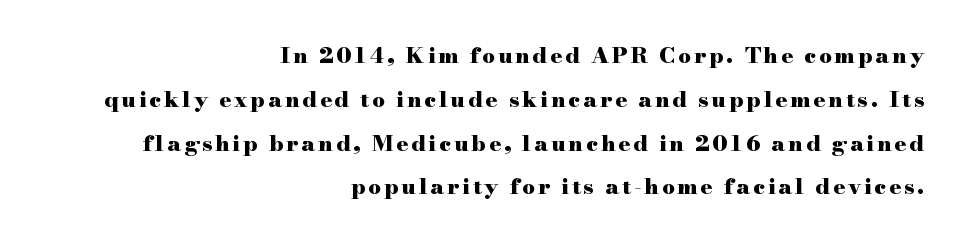
Descenders are the only things crossing below the line. Stroke thickness is high; the sample reads as a true bold. Alignment: flush right. Regarding leading, the lines here are spaced well apart. Tall strokes in this sample are plumb rather than angled.
